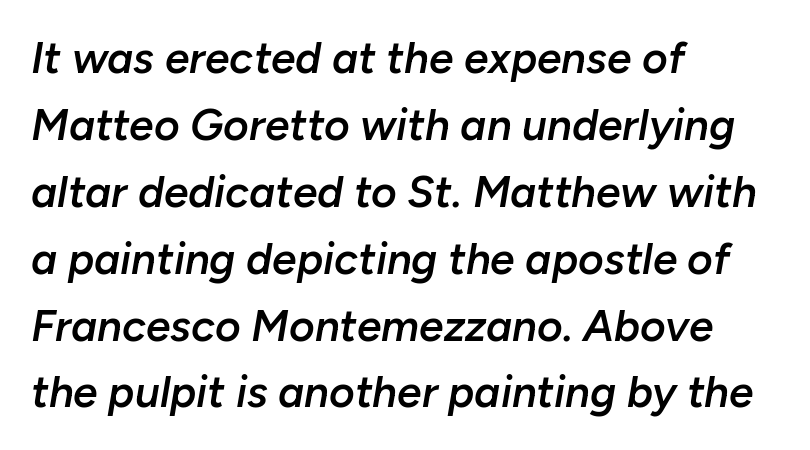
{"italic": "yes", "lean": "right", "slant_degrees": 10, "bold": "semi", "weight": "semibold", "width": "normal", "stroke_contrast": "low", "x_height": "medium", "monospaced": "no", "underline": "no", "align": "left", "line_spacing": "normal", "line_spacing_ratio": 1.52, "letter_spacing": "normal", "letter_spacing_em": 0.0, "glyph_px": 44}
